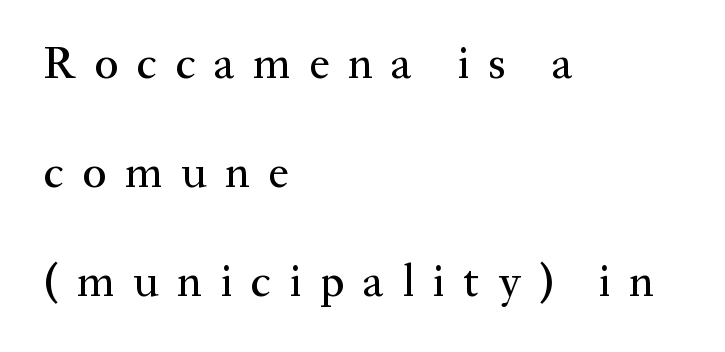
Compared with typical body copy, the letter spacing here is much looser. A serif font was chosen for this passage. In CSS terms this would be text-align: left. Descenders hang freely into open space. One glance says open: line gaps are wider than usual.
